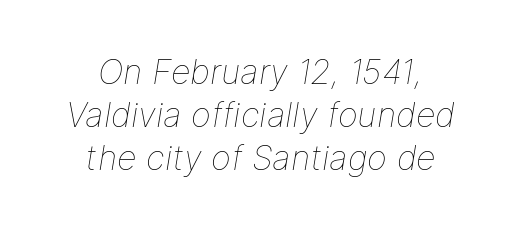
Q: Is the text bold? A: No.
Q: Is the text italic (slanted)? A: Yes, it leans right by about 9 degrees.
Q: Is the text underlined? A: No.
Q: How is the paragraph aligned? A: Centered.
Q: Is the spacing between letters normal or unusually wide? A: Normal.
Q: Is the spacing between lines tight, normal or loose? A: Normal.
Q: Width (condensed, normal, or wide)? A: Normal.
Q: Stroke contrast? A: Low.
Q: x-height? A: Medium.
Q: Monospaced? A: No.
